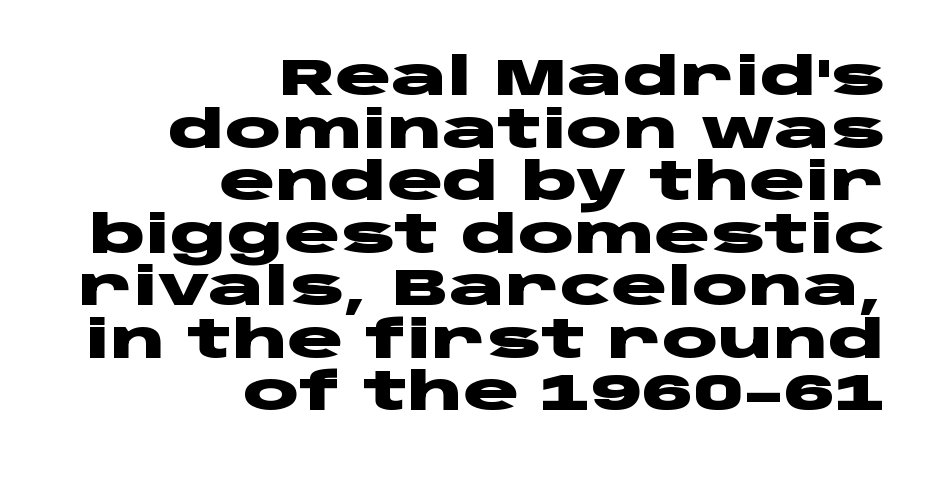
The image shows 52 px heavy, wide sans-serif type, upright; set right-aligned, tight line spacing (1.01x), normal letter spacing, not underlined; low stroke contrast and a large x-height.
